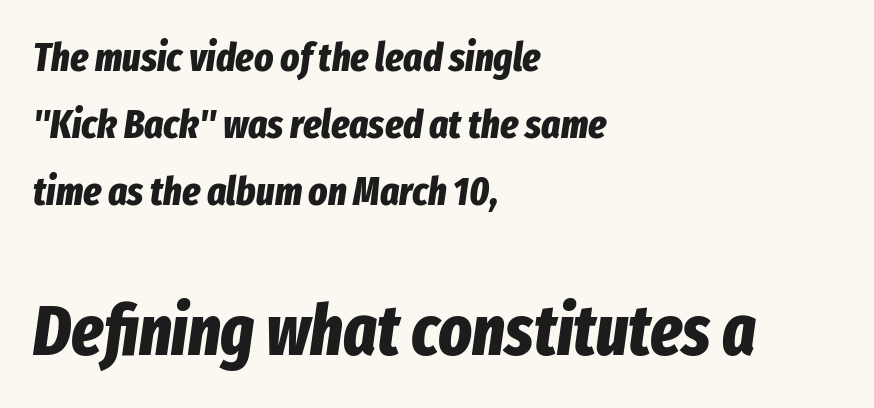
The image shows 70 px bold, condensed type, italic (leaning right); set left-aligned, normal line spacing (1.67x), normal letter spacing, not underlined; the second (bottom) block is 1.75x larger; low stroke contrast and a medium x-height.
